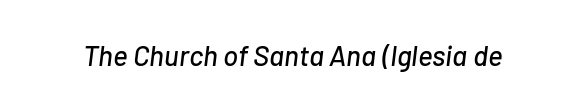
{"italic": "yes", "lean": "right", "slant_degrees": 7, "width": "normal", "stroke_contrast": "low", "x_height": "medium", "monospaced": "no", "underline": "no", "letter_spacing": "normal", "letter_spacing_em": 0.0, "glyph_px": 28}
